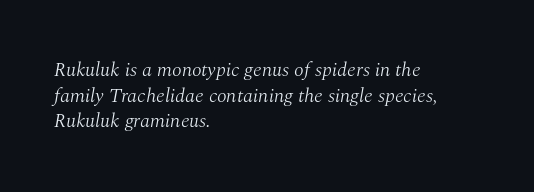
{"italic": "yes", "lean": "right", "slant_degrees": 10, "bold": "no", "underline": "no", "align": "left", "line_spacing": "normal", "line_spacing_ratio": 1.28, "letter_spacing": "normal", "letter_spacing_em": 0.0, "glyph_px": 20}
